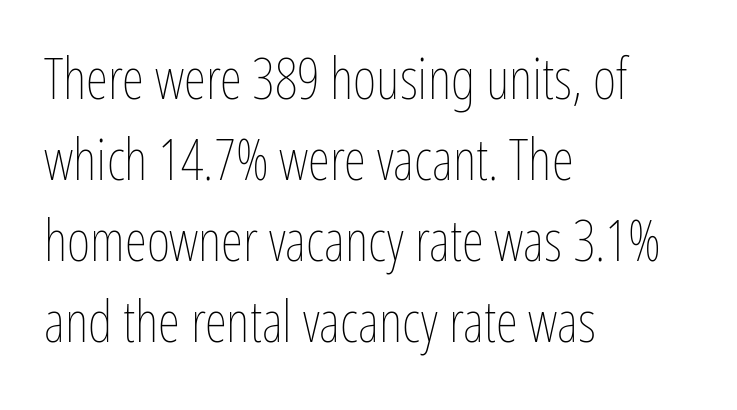
This is not heavy type; no bold has been used. The passage shown is typed in a proportional face where columns would drift. If you measured baseline to baseline, you'd find a middling distance. Alignment: flush left.
